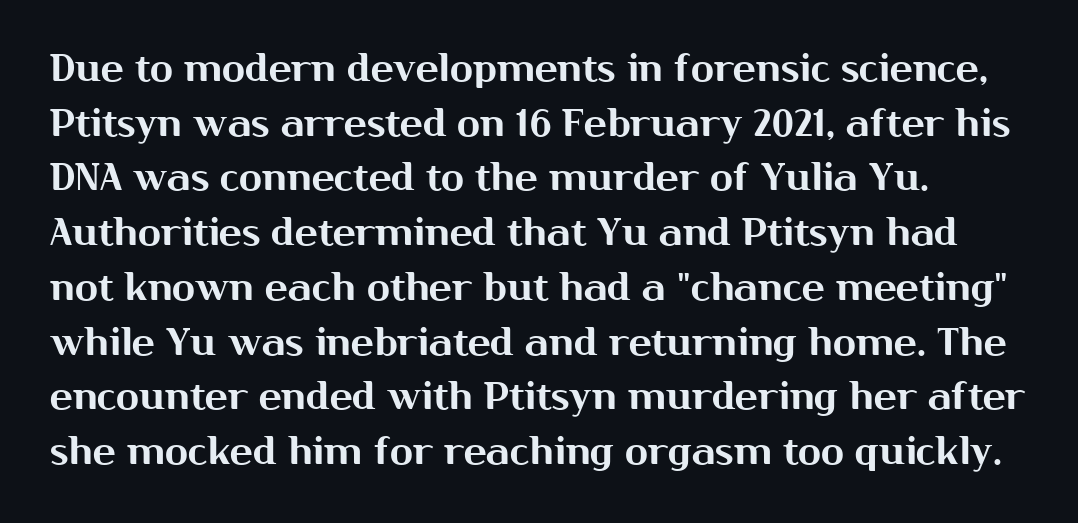
{"serif": "no", "italic": "no", "width": "normal", "stroke_contrast": "medium", "x_height": "medium", "monospaced": "no", "underline": "no", "align": "left", "line_spacing": "normal", "line_spacing_ratio": 1.44, "letter_spacing": "normal", "letter_spacing_em": 0.0, "glyph_px": 38}
